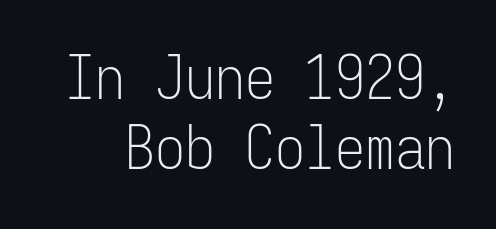
The image shows 60 px light, condensed sans-serif type, upright, monospaced; set line spacing 1.17x, normal letter spacing, not underlined; low stroke contrast and a medium x-height.
